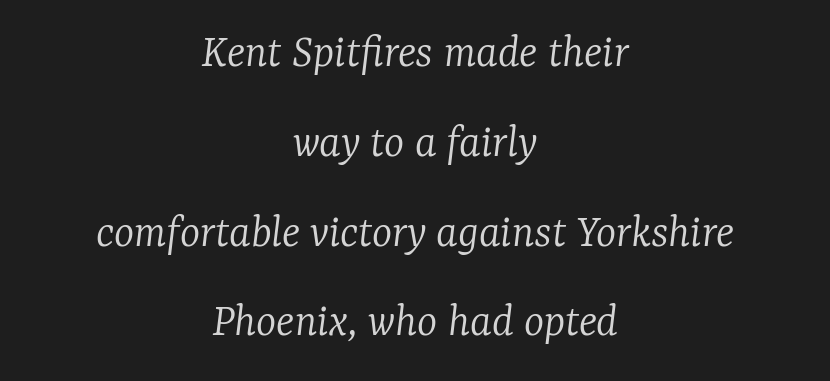
{"serif": "yes", "italic": "yes", "lean": "right", "slant_degrees": 7, "bold": "no", "weight": "light", "width": "normal", "stroke_contrast": "low", "x_height": "medium", "monospaced": "no", "underline": "no", "align": "center", "line_spacing_ratio": 1.87, "letter_spacing": "normal", "letter_spacing_em": 0.0, "glyph_px": 48}
